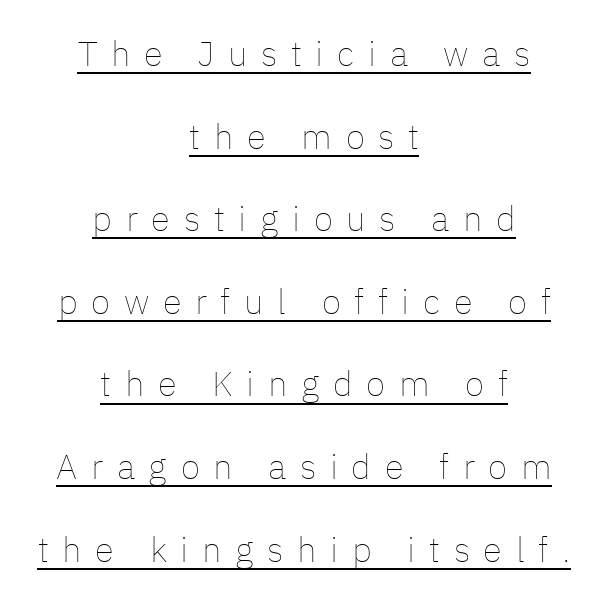
Q: Is the text bold? A: No.
Q: Is the text italic (slanted)? A: No, it is upright.
Q: Is the text underlined? A: Yes.
Q: How is the paragraph aligned? A: Centered.
Q: Is the spacing between letters normal or unusually wide? A: Unusually wide.
Q: Is the spacing between lines tight, normal or loose? A: Loose.
Q: Width (condensed, normal, or wide)? A: Normal.
Q: Stroke contrast? A: Low.
Q: x-height? A: Medium.
Q: Monospaced? A: No.
